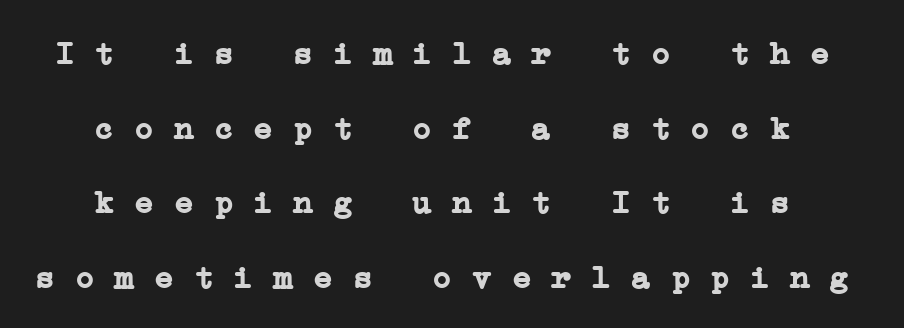
The letters sit at their default tracking, neither squeezed nor spread. Letterform terminals end in serifs throughout the passage. The space beneath each line is pristine and unruled. A typesetter would call this monospace, since all characters share one set width. The block of text is sparse from top to bottom, with ample space between rows.
